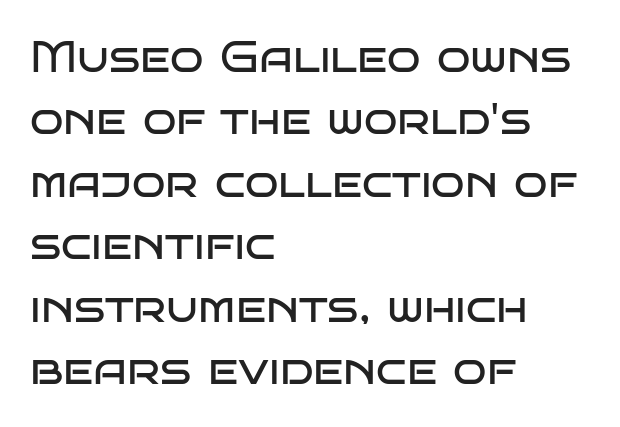
Q: Is the text bold? A: No.
Q: Is the text italic (slanted)? A: No, it is upright.
Q: Is the typeface a serif or a sans-serif typeface? A: Sans-serif.
Q: Is the text underlined? A: No.
Q: How is the paragraph aligned? A: Left-aligned.
Q: Is the spacing between letters normal or unusually wide? A: Normal.
Q: Is the spacing between lines tight, normal or loose? A: Normal.
Q: Width (condensed, normal, or wide)? A: Wide.
Q: Stroke contrast? A: Low.
Q: x-height? A: Large.
Q: Monospaced? A: No.
